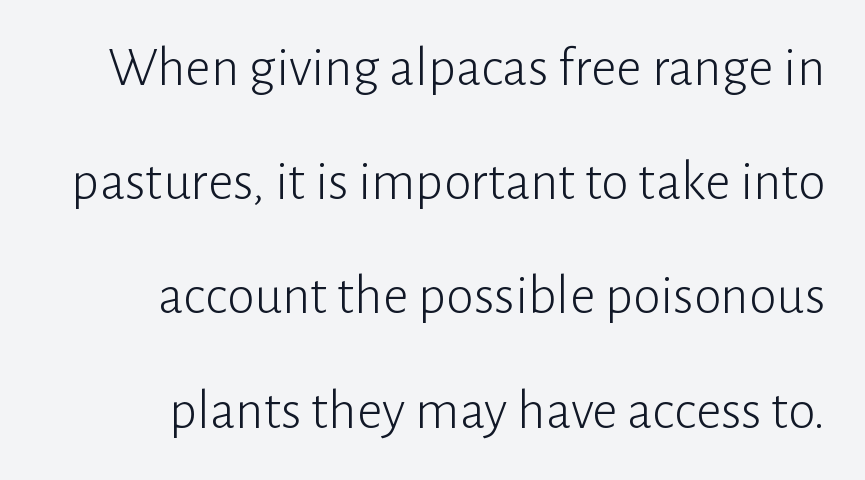
Q: Is the text bold? A: No.
Q: Is the text italic (slanted)? A: No, it is upright.
Q: Is the typeface a serif or a sans-serif typeface? A: Sans-serif.
Q: Is the text underlined? A: No.
Q: How is the paragraph aligned? A: Right-aligned.
Q: Is the spacing between letters normal or unusually wide? A: Normal.
Q: Is the spacing between lines tight, normal or loose? A: Loose.
Q: Width (condensed, normal, or wide)? A: Normal.
Q: Stroke contrast? A: Low.
Q: x-height? A: Medium.
Q: Monospaced? A: No.
